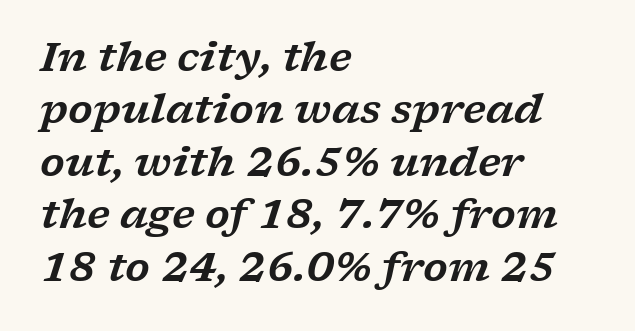
Q: Is the text italic (slanted)? A: Yes, it leans right by about 17 degrees.
Q: Is the typeface a serif or a sans-serif typeface? A: Serif.
Q: Is the text underlined? A: No.
Q: How is the paragraph aligned? A: Left-aligned.
Q: Is the spacing between letters normal or unusually wide? A: Normal.
Q: Is the spacing between lines tight, normal or loose? A: Normal.
Q: Width (condensed, normal, or wide)? A: Wide.
Q: Stroke contrast? A: Low.
Q: x-height? A: Medium.
Q: Monospaced? A: No.
